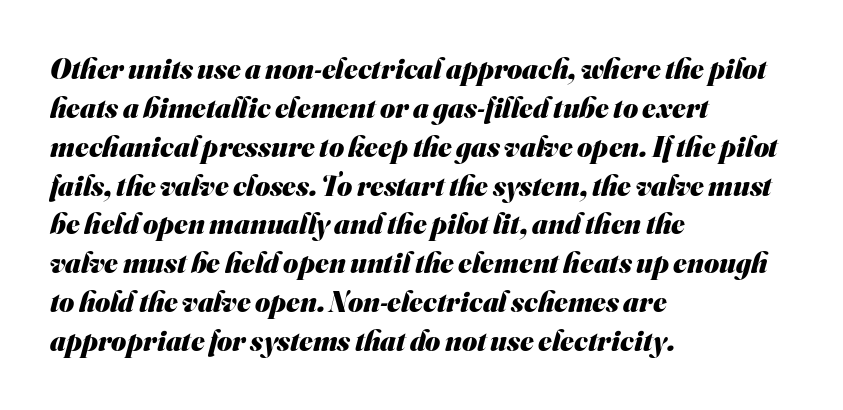
{"serif": "no", "bold": "yes", "weight": "heavy", "width": "normal", "stroke_contrast": "medium", "x_height": "small", "monospaced": "no", "underline": "no", "align": "left", "line_spacing": "normal", "line_spacing_ratio": 1.34, "letter_spacing": "normal", "letter_spacing_em": 0.0, "glyph_px": 29}
